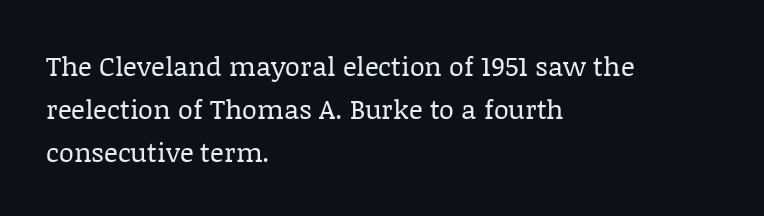
{"italic": "no", "bold": "no", "underline": "no", "align": "left", "line_spacing": "normal", "line_spacing_ratio": 1.59, "letter_spacing": "normal", "letter_spacing_em": 0.0, "glyph_px": 27}
